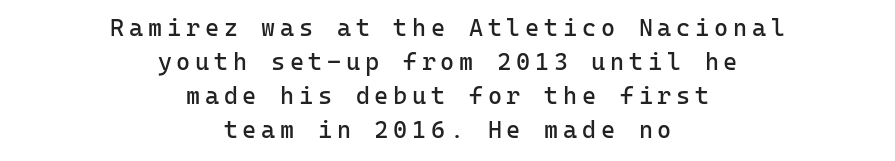
The horizontal fit of the characters is loose and conspicuously gappy. The setting favours the middle, as headings and verse often do. No heavy texture on the line: the type isn't bold. One glance says typical: line gaps are just what's usual.
